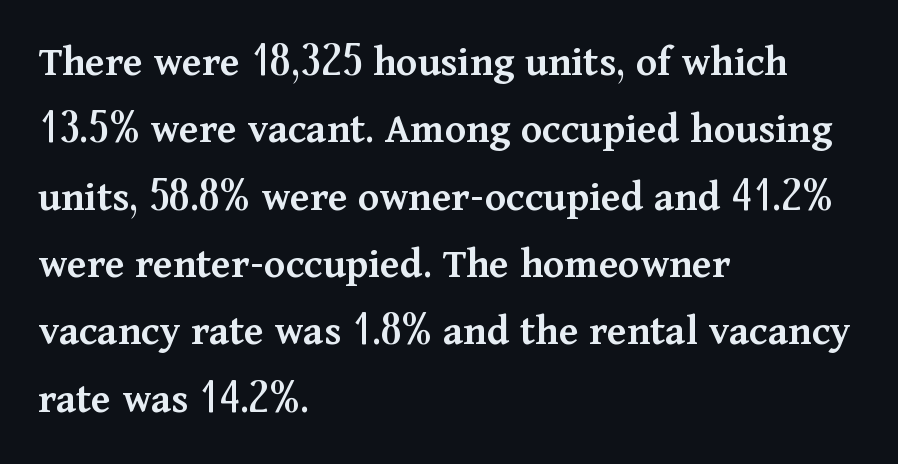
{"serif": "yes", "italic": "no", "bold": "semi", "weight": "semibold", "width": "normal", "stroke_contrast": "medium", "x_height": "medium", "monospaced": "no", "underline": "no", "align": "left", "line_spacing": "normal", "line_spacing_ratio": 1.53, "letter_spacing": "normal", "letter_spacing_em": 0.0, "glyph_px": 44}
